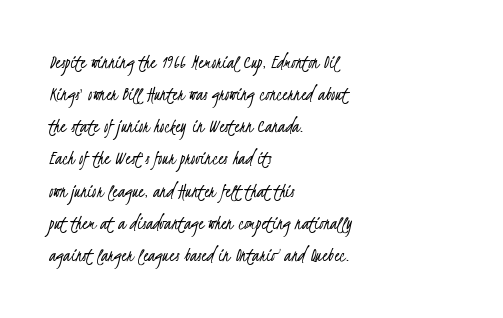
{"bold": "no", "underline": "no", "align": "left", "line_spacing": "normal", "line_spacing_ratio": 1.53, "letter_spacing": "normal", "letter_spacing_em": 0.0, "glyph_px": 21}
